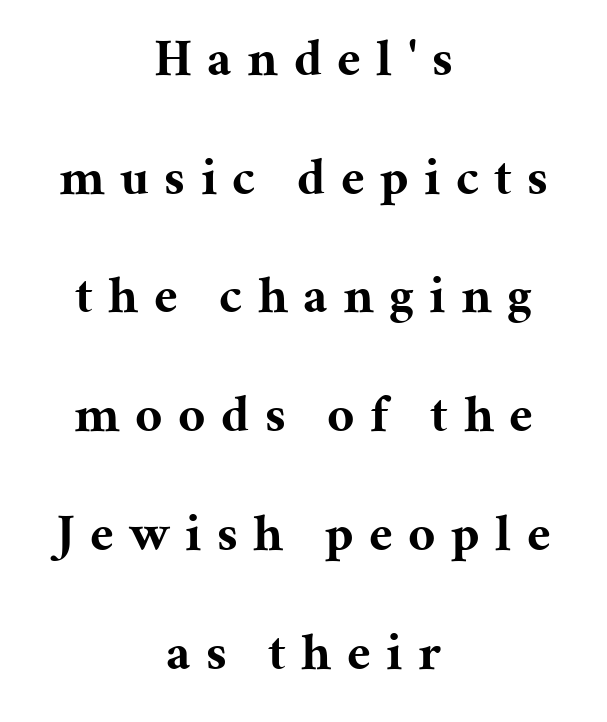
Q: Is the text bold? A: Yes.
Q: Is the text italic (slanted)? A: No, it is upright.
Q: Is the typeface a serif or a sans-serif typeface? A: Serif.
Q: Is the text underlined? A: No.
Q: How is the paragraph aligned? A: Centered.
Q: Is the spacing between letters normal or unusually wide? A: Unusually wide.
Q: Is the spacing between lines tight, normal or loose? A: Loose.
Q: Width (condensed, normal, or wide)? A: Normal.
Q: Stroke contrast? A: Medium.
Q: x-height? A: Medium.
Q: Monospaced? A: No.
